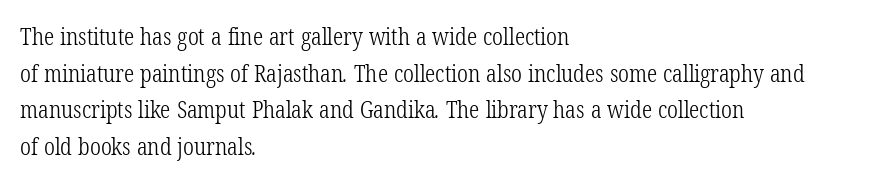
Q: Is the text bold? A: No.
Q: Is the text underlined? A: No.
Q: How is the paragraph aligned? A: Left-aligned.
Q: Is the spacing between letters normal or unusually wide? A: Normal.
Q: Is the spacing between lines tight, normal or loose? A: Normal.
